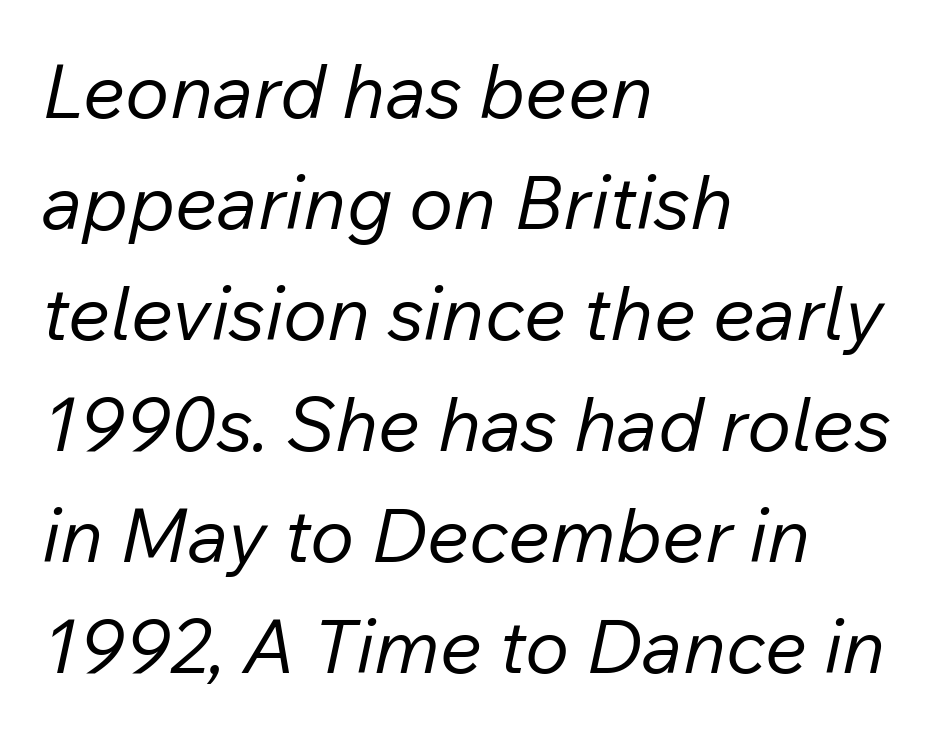
{"italic": "yes", "lean": "right", "slant_degrees": 12, "bold": "no", "weight": "regular", "width": "normal", "stroke_contrast": "low", "x_height": "medium", "monospaced": "no", "underline": "no", "align": "left", "line_spacing": "normal", "line_spacing_ratio": 1.48, "letter_spacing": "normal", "letter_spacing_em": 0.0, "glyph_px": 75}
